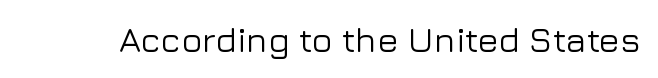
The image shows 35 px sans-serif type, upright; set normal letter spacing, not underlined; low stroke contrast and a medium x-height.
